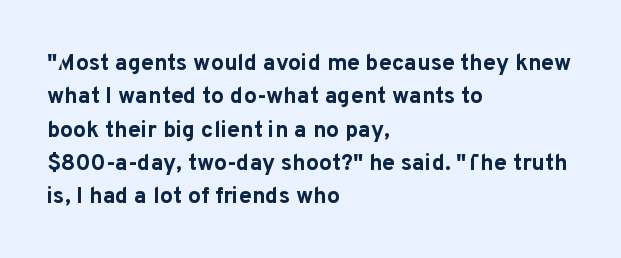
Every letter is thick-stroked: bold, no question. The space directly below the letters is spotless. How would I describe the line gaps? Plain and ordinary. A classic flush-left, rag-right setting is used for this passage. The specimen reads as upright at a glance.
